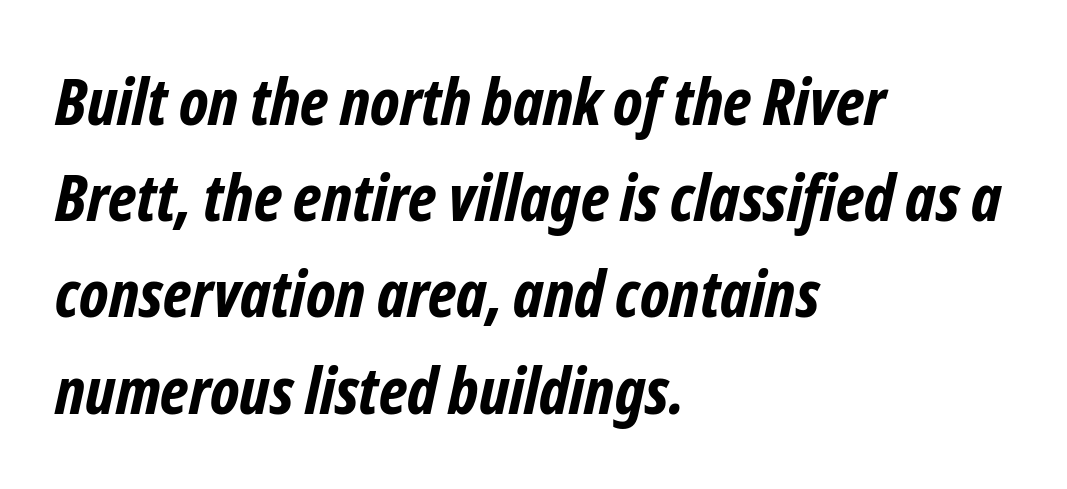
Q: Is the text bold? A: Yes.
Q: Is the typeface a serif or a sans-serif typeface? A: Sans-serif.
Q: Is the text underlined? A: No.
Q: How is the paragraph aligned? A: Left-aligned.
Q: Is the spacing between letters normal or unusually wide? A: Normal.
Q: Is the spacing between lines tight, normal or loose? A: Normal.
Q: Width (condensed, normal, or wide)? A: Condensed.
Q: Stroke contrast? A: Low.
Q: x-height? A: Medium.
Q: Monospaced? A: No.
